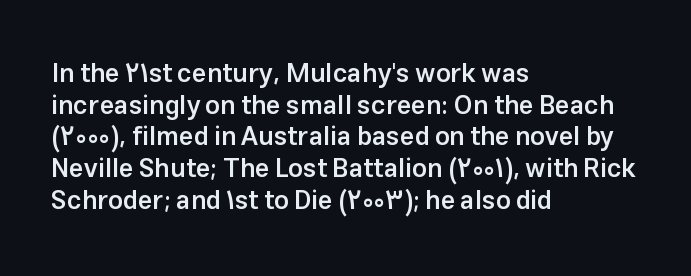
Each row of text sits above clean, open space. Typesetter's note: demi weight, one step under bold. Is the block centered? No — it sits flush against the left margin. Posture: straight, roman, zero tilt. The letterforms sit shoulder to shoulder at normal distance.
